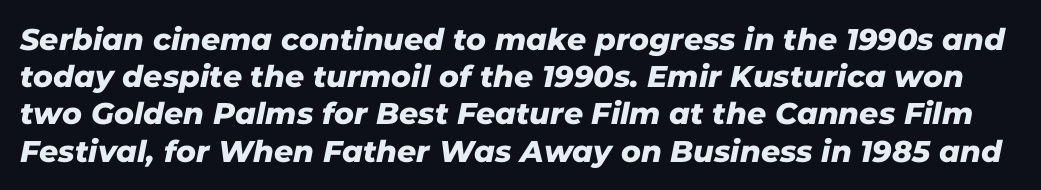
Q: Is the typeface a serif or a sans-serif typeface? A: Sans-serif.
Q: Is the text underlined? A: No.
Q: Is the spacing between letters normal or unusually wide? A: Normal.
Q: Width (condensed, normal, or wide)? A: Normal.
Q: Stroke contrast? A: Low.
Q: x-height? A: Medium.
Q: Monospaced? A: No.
